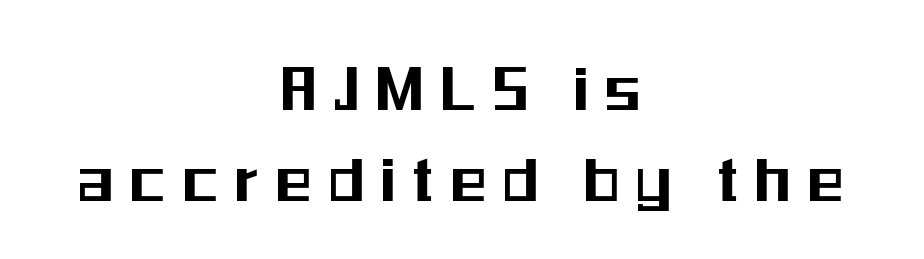
{"serif": "no", "italic": "no", "width": "condensed", "stroke_contrast": "medium", "x_height": "medium", "monospaced": "no", "underline": "no", "align": "center", "line_spacing": "normal", "line_spacing_ratio": 1.27, "letter_spacing": "wide", "letter_spacing_em": 0.25, "glyph_px": 72}
